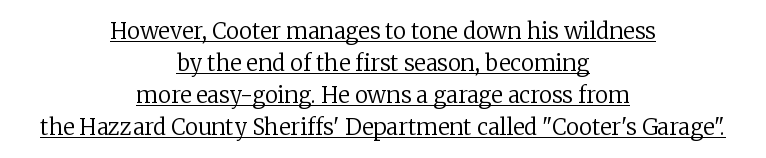
This is not heavy type; no bold has been used. A student would call this center alignment; a typographer would say set centered. The block of text has a typical density, with ordinary space between rows. Nothing unusual about the tracking: characters are spaced as the font intends.
